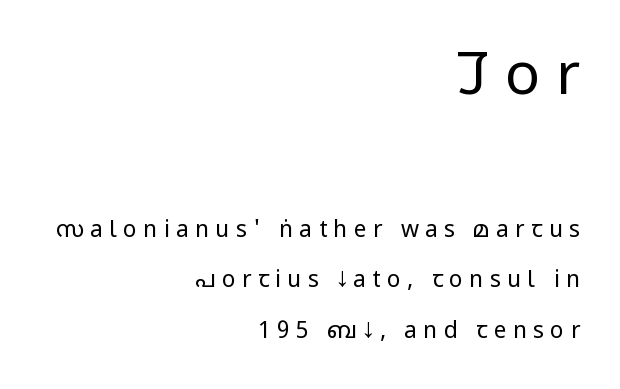
{"serif": "no", "italic": "no", "bold": "no", "weight": "regular", "width": "condensed", "stroke_contrast": "low", "x_height": "large", "monospaced": "no", "underline": "no", "align": "right", "line_spacing": "loose", "line_spacing_ratio": 2.21, "letter_spacing": "wide", "letter_spacing_em": 0.27, "larger_block": "first", "size_ratio": 2.52, "glyph_px": 58}
